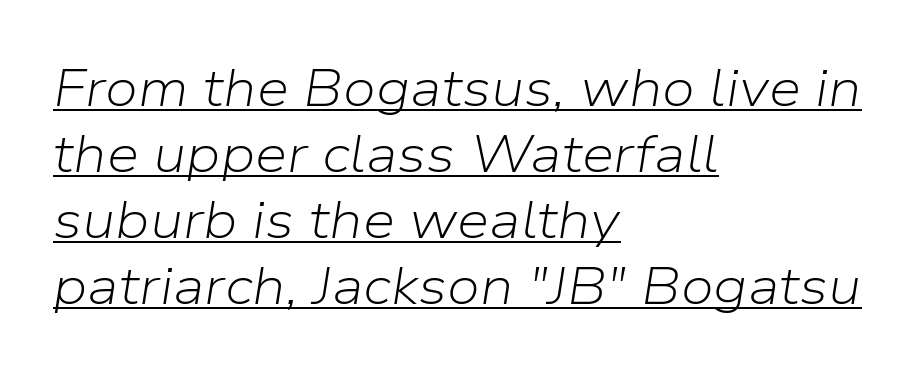
{"italic": "yes", "lean": "right", "slant_degrees": 9, "bold": "no", "weight": "light", "width": "normal", "stroke_contrast": "low", "x_height": "medium", "monospaced": "no", "underline": "yes", "align": "left", "line_spacing": "normal", "line_spacing_ratio": 1.27, "letter_spacing": "normal", "letter_spacing_em": 0.0, "glyph_px": 52}
